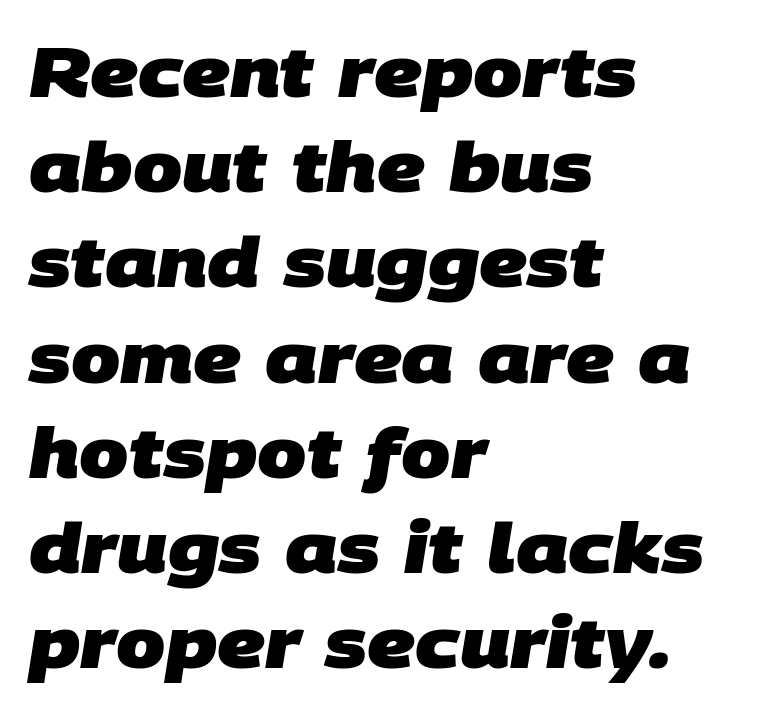
The image shows 70 px heavy sans-serif type; set left-aligned, normal line spacing (1.36x), normal letter spacing, not underlined; low stroke contrast and a large x-height.
